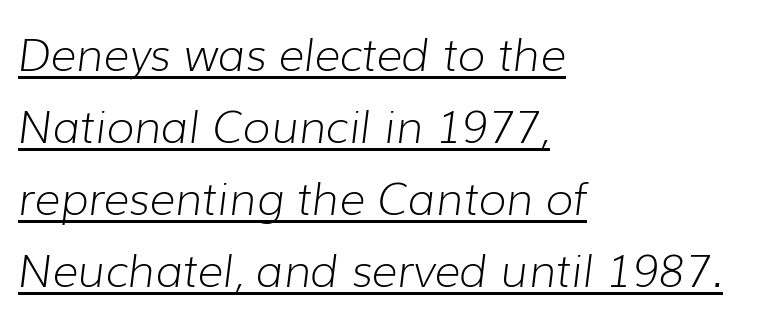
Q: Is the text bold? A: No.
Q: Is the text italic (slanted)? A: Yes, it leans right by about 7 degrees.
Q: Is the text underlined? A: Yes.
Q: How is the paragraph aligned? A: Left-aligned.
Q: Is the spacing between letters normal or unusually wide? A: Normal.
Q: Is the spacing between lines tight, normal or loose? A: Normal.
Q: Width (condensed, normal, or wide)? A: Normal.
Q: Stroke contrast? A: Low.
Q: x-height? A: Medium.
Q: Monospaced? A: No.
